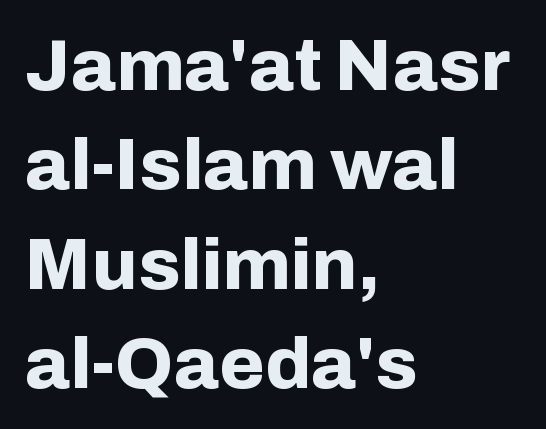
Check under the words: just untouched page. The letters advance in unequal steps, a hallmark of proportional type. Notice how the stems are strictly vertical — no italics here. Glyph-to-glyph distance matches everyday printed text.
